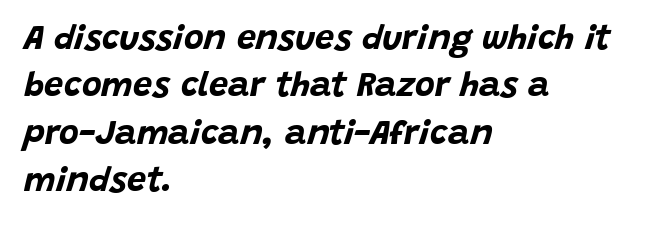
The image shows 34 px bold type, italic (leaning right); set left-aligned, normal line spacing (1.39x), normal letter spacing, not underlined; low stroke contrast and a large x-height.
